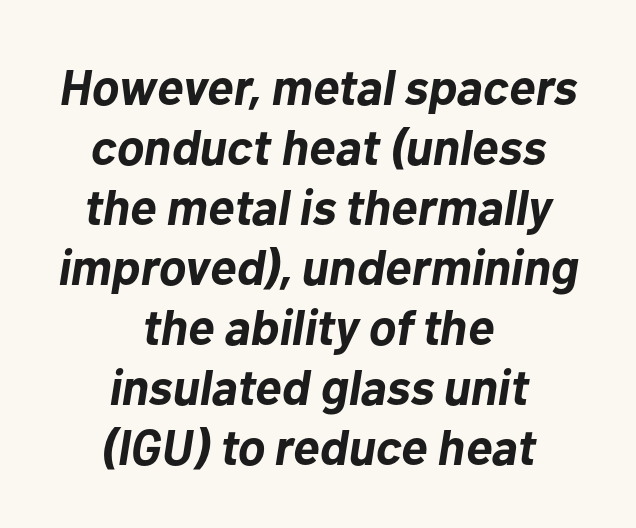
The image shows 50 px bold type, italic (leaning right); set centered, line spacing 1.2x, normal letter spacing, not underlined; low stroke contrast and a medium x-height.
